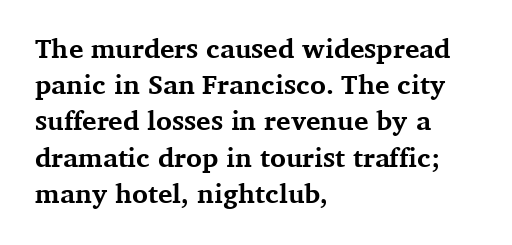
Does the weight exceed regular? Yes, all the way to bold. Inter-character spacing is left at the font's built-in metrics. If you drew a ruler down the left edge, every line would touch it. Only glyphs here, with clear space below each row. This sample keeps an unexceptional amount of space between lines.
